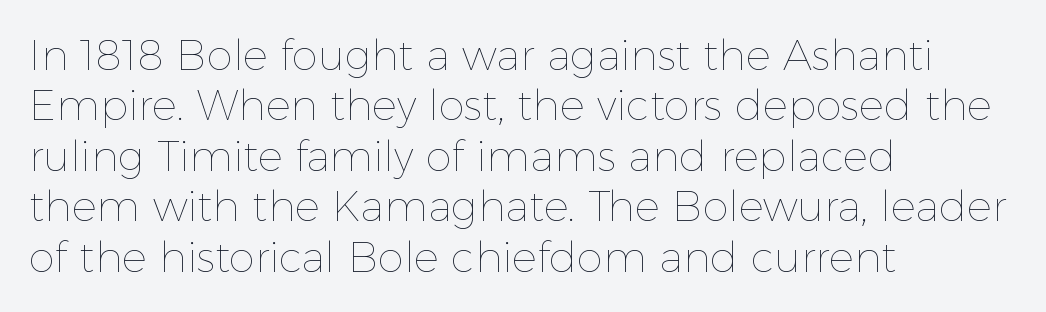
{"italic": "no", "bold": "no", "weight": "thin", "width": "normal", "x_height": "medium", "monospaced": "no", "underline": "no", "align": "left", "line_spacing_ratio": 1.2, "letter_spacing": "normal", "letter_spacing_em": 0.0, "glyph_px": 42}
